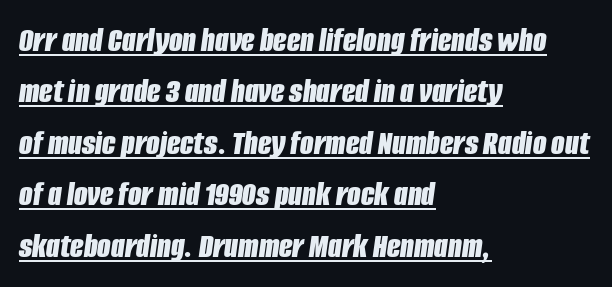
Q: Is the text bold? A: Yes.
Q: Is the text italic (slanted)? A: Yes, it leans right by about 8 degrees.
Q: Is the text underlined? A: Yes.
Q: How is the paragraph aligned? A: Left-aligned.
Q: Is the spacing between letters normal or unusually wide? A: Normal.
Q: Is the spacing between lines tight, normal or loose? A: Normal.
Q: Width (condensed, normal, or wide)? A: Condensed.
Q: Stroke contrast? A: Low.
Q: x-height? A: Large.
Q: Monospaced? A: No.
